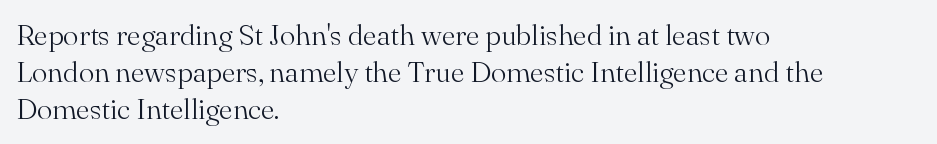
Q: Is the text bold? A: No.
Q: Is the text italic (slanted)? A: No, it is upright.
Q: Is the typeface a serif or a sans-serif typeface? A: Serif.
Q: Is the text underlined? A: No.
Q: How is the paragraph aligned? A: Left-aligned.
Q: Is the spacing between letters normal or unusually wide? A: Normal.
Q: Is the spacing between lines tight, normal or loose? A: Normal.
Q: Width (condensed, normal, or wide)? A: Normal.
Q: Stroke contrast? A: Medium.
Q: x-height? A: Small.
Q: Monospaced? A: No.
